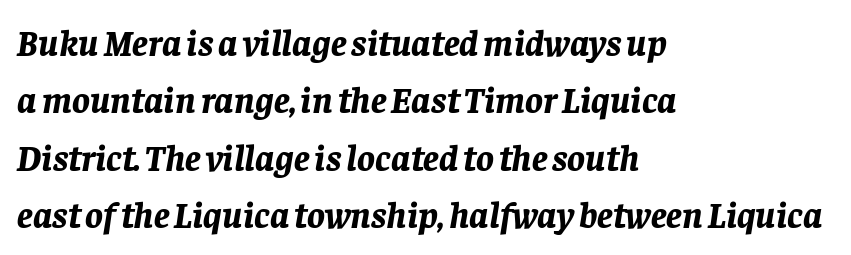
{"italic": "yes", "lean": "right", "slant_degrees": 8, "bold": "yes", "weight": "bold", "width": "normal", "stroke_contrast": "low", "x_height": "large", "monospaced": "no", "underline": "no", "align": "left", "line_spacing": "normal", "line_spacing_ratio": 1.55, "letter_spacing": "normal", "letter_spacing_em": 0.0, "glyph_px": 37}
